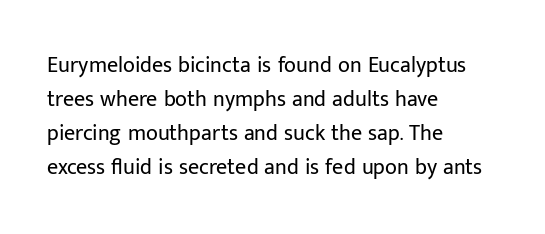
{"italic": "no", "bold": "no", "underline": "no", "align": "left", "line_spacing": "normal", "line_spacing_ratio": 1.55, "letter_spacing": "normal", "letter_spacing_em": 0.0, "glyph_px": 22}
